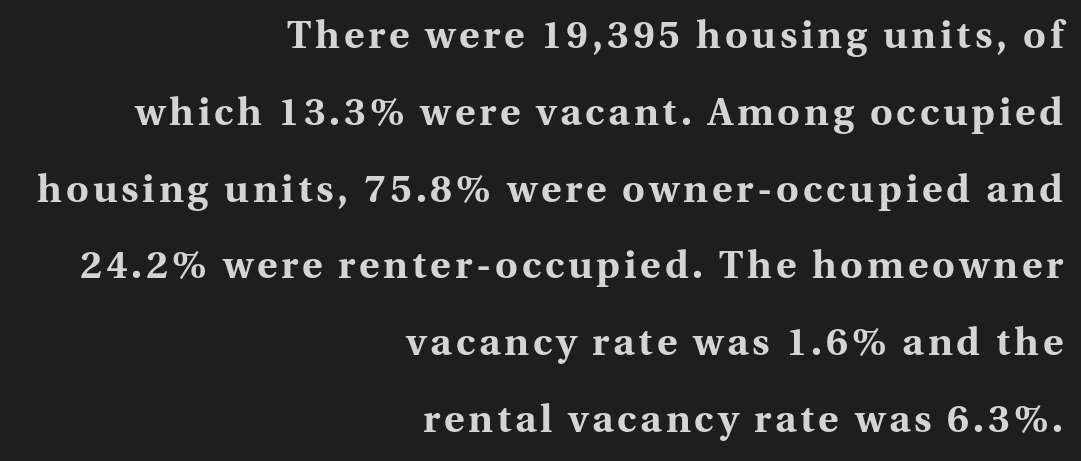
{"serif": "yes", "italic": "no", "bold": "yes", "weight": "bold", "width": "normal", "stroke_contrast": "medium", "x_height": "medium", "monospaced": "no", "underline": "no", "align": "right", "line_spacing": "loose", "line_spacing_ratio": 1.97, "glyph_px": 39}
